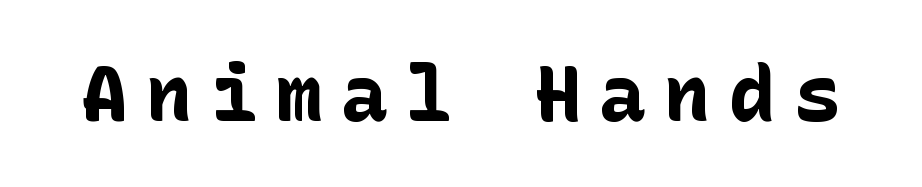
The image shows 78 px bold sans-serif type, upright; set unusually wide letter spacing (+0.23 em), not underlined; low stroke contrast and a medium x-height.
